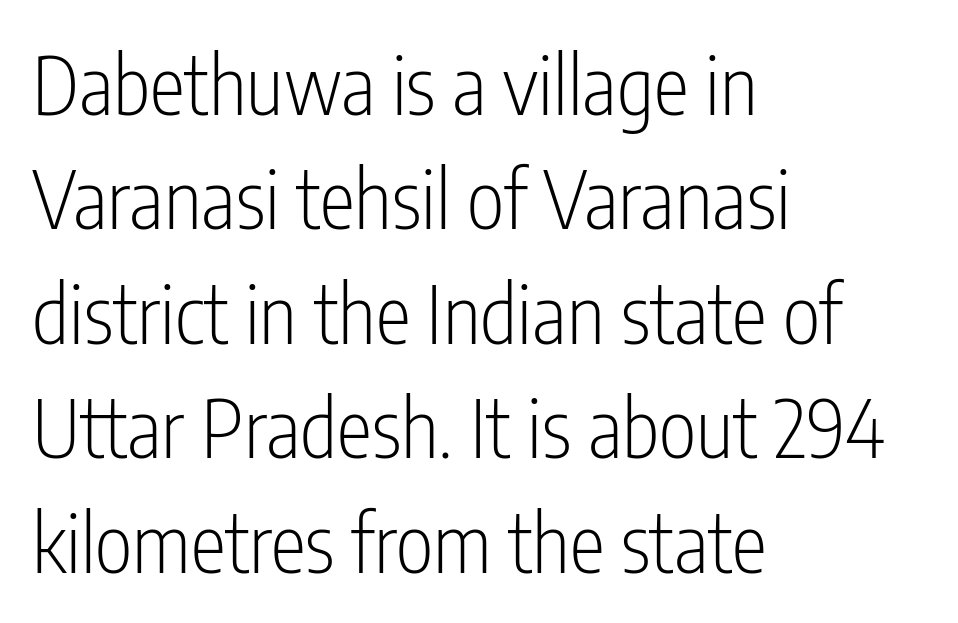
The letters sit at their default tracking, neither squeezed nor spread. These lines are rendered in a variable-pitch font. Nobody drew a line under any word here. Horizontal alignment here is leftward, the default for most running prose.
